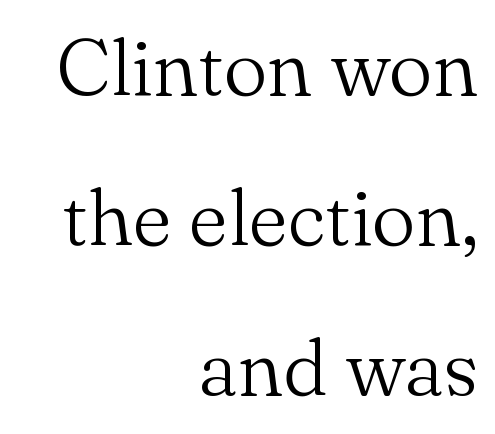
{"serif": "yes", "italic": "no", "bold": "no", "weight": "light", "width": "normal", "stroke_contrast": "medium", "x_height": "small", "monospaced": "no", "underline": "no", "align": "right", "line_spacing": "loose", "line_spacing_ratio": 1.9, "letter_spacing": "normal", "letter_spacing_em": 0.0, "glyph_px": 79}
